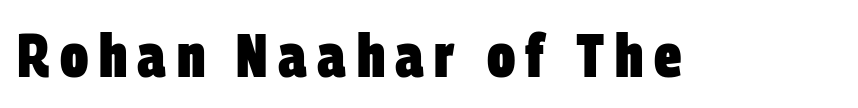
Q: Is the text bold? A: Yes.
Q: Is the typeface a serif or a sans-serif typeface? A: Sans-serif.
Q: Is the text underlined? A: No.
Q: Width (condensed, normal, or wide)? A: Condensed.
Q: Stroke contrast? A: Low.
Q: x-height? A: Large.
Q: Monospaced? A: No.
